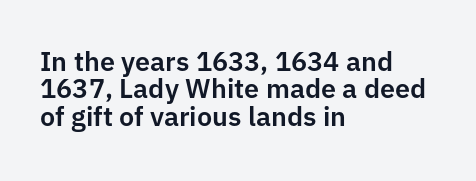
{"italic": "no", "underline": "no", "align": "left", "line_spacing": "tight", "line_spacing_ratio": 1.01, "letter_spacing": "normal", "letter_spacing_em": 0.0, "glyph_px": 27}
